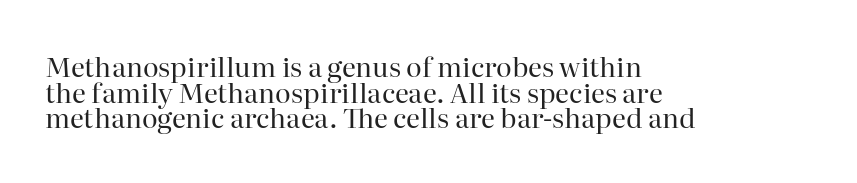
The image shows 27 px text type, upright; set left-aligned, tight line spacing (0.95x), normal letter spacing, not underlined.
